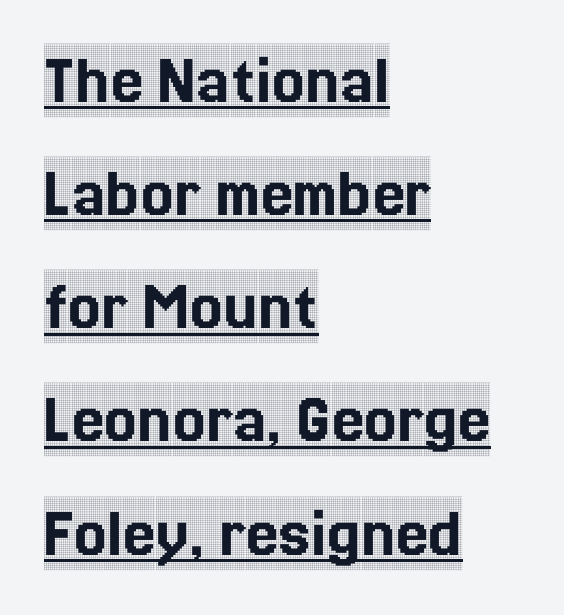
Q: Is the text italic (slanted)? A: No, it is upright.
Q: Is the typeface a serif or a sans-serif typeface? A: Serif.
Q: Is the text underlined? A: Yes.
Q: How is the paragraph aligned? A: Left-aligned.
Q: Is the spacing between letters normal or unusually wide? A: Normal.
Q: Is the spacing between lines tight, normal or loose? A: Normal.
Q: Width (condensed, normal, or wide)? A: Condensed.
Q: x-height? A: Large.
Q: Monospaced? A: No.
